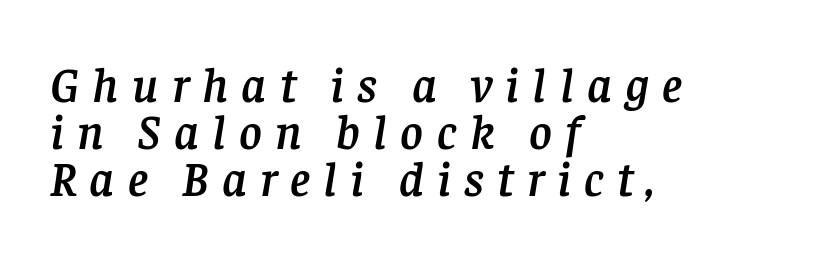
The image shows 49 px serif type, italic (leaning right); set left-aligned, tight line spacing (0.96x), unusually wide letter spacing (+0.27 em), not underlined; low stroke contrast and a large x-height.
